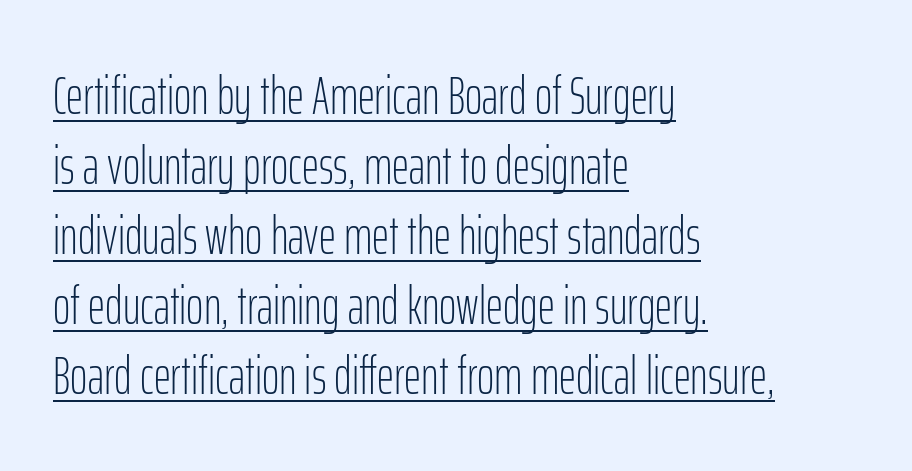
No italicization has been applied; the sample stays upright. The rendering uses a moderate line-height, typical for paragraphs. The weight would be labelled regular, book, light, or lighter still. The passage is arranged the way most books set body copy — flush left. Emphasis is given by a line drawn under the lettering.
